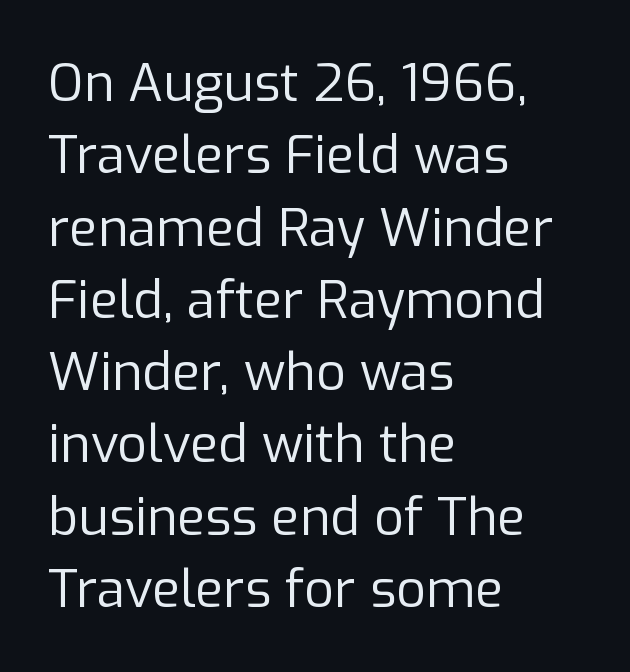
{"serif": "no", "italic": "no", "bold": "no", "weight": "regular", "width": "normal", "stroke_contrast": "low", "x_height": "medium", "monospaced": "no", "underline": "no", "align": "left", "line_spacing": "normal", "line_spacing_ratio": 1.39, "letter_spacing": "normal", "letter_spacing_em": 0.0, "glyph_px": 52}
